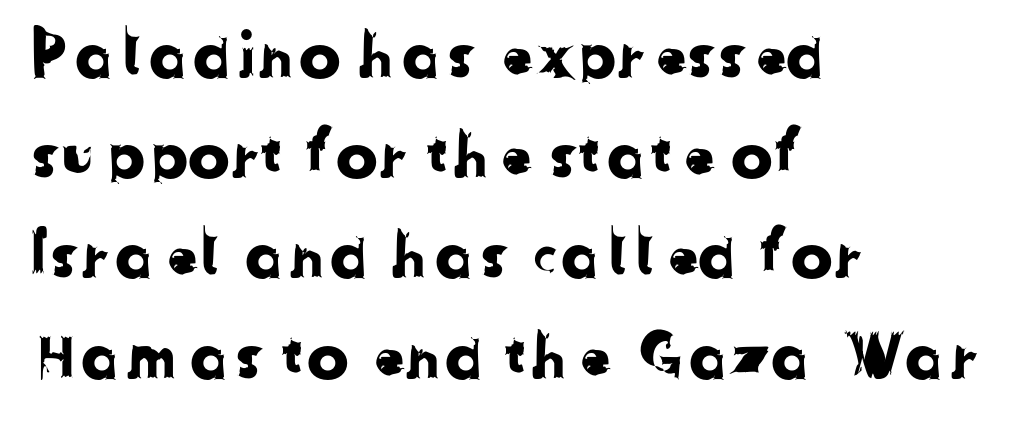
The image shows 63 px sans-serif type; set left-aligned, normal line spacing (1.59x), normal letter spacing, not underlined; low stroke contrast and a medium x-height.
